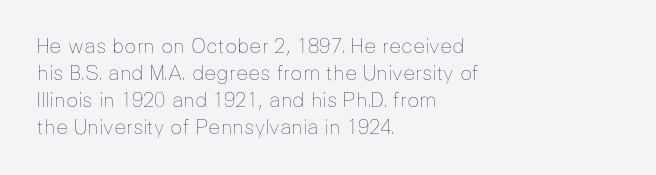
This sample uses an upright cut, with every glyph sitting square on the baseline. Reading down the column, the eye jumps a familiar distance to each next line. The horizontal fit of the characters is conventional and even. This is not heavy type; no bold has been used.
